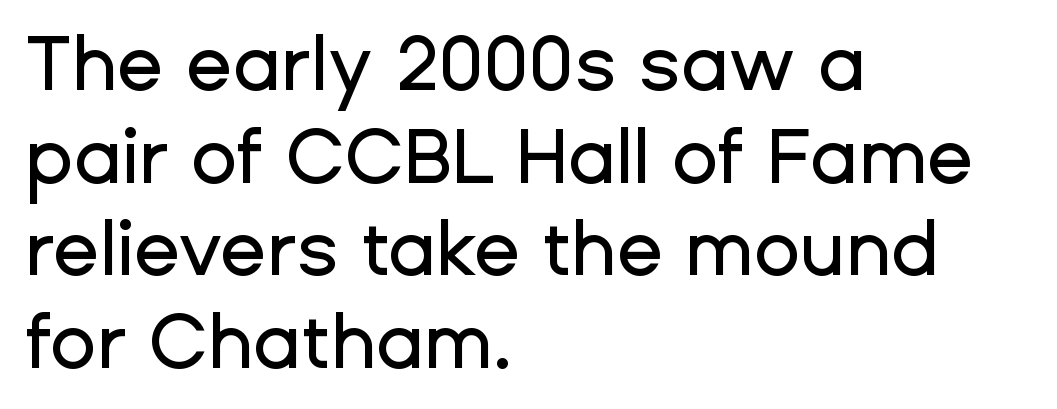
{"serif": "no", "italic": "no", "width": "normal", "stroke_contrast": "low", "x_height": "medium", "monospaced": "no", "underline": "no", "align": "left", "line_spacing_ratio": 1.22, "letter_spacing": "normal", "letter_spacing_em": 0.0, "glyph_px": 76}
